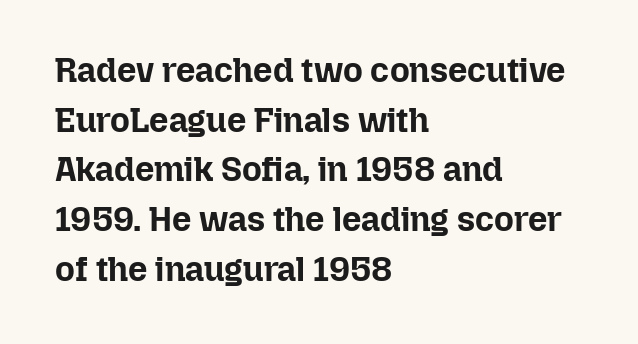
{"italic": "no", "bold": "yes", "weight": "bold", "width": "normal", "stroke_contrast": "low", "x_height": "medium", "monospaced": "no", "underline": "no", "align": "left", "line_spacing": "normal", "line_spacing_ratio": 1.46, "letter_spacing": "normal", "letter_spacing_em": 0.0, "glyph_px": 34}
